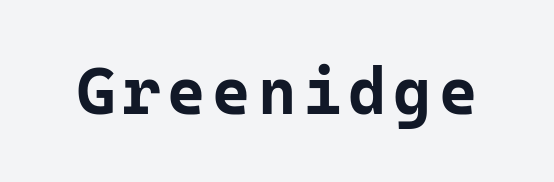
{"serif": "no", "italic": "no", "bold": "yes", "weight": "bold", "width": "normal", "stroke_contrast": "low", "x_height": "medium", "monospaced": "yes", "underline": "no", "glyph_px": 66}
